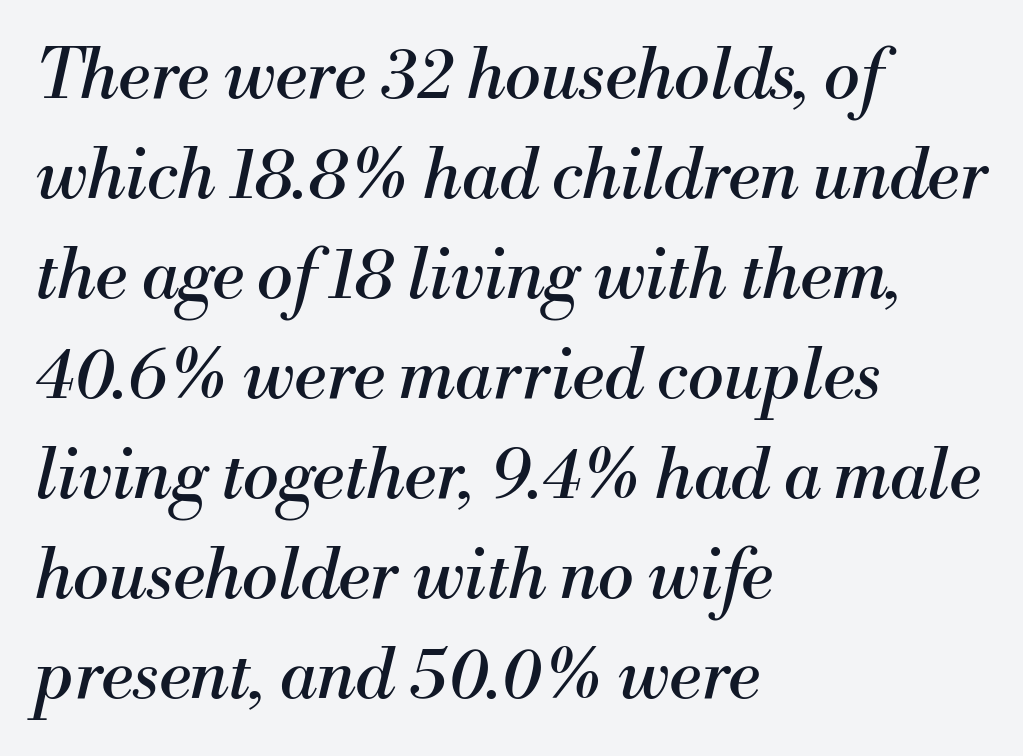
Q: Is the text bold? A: No.
Q: Is the text italic (slanted)? A: Yes, it leans right by about 13 degrees.
Q: Is the typeface a serif or a sans-serif typeface? A: Serif.
Q: Is the text underlined? A: No.
Q: How is the paragraph aligned? A: Left-aligned.
Q: Is the spacing between letters normal or unusually wide? A: Normal.
Q: Is the spacing between lines tight, normal or loose? A: Normal.
Q: Width (condensed, normal, or wide)? A: Normal.
Q: Stroke contrast? A: Medium.
Q: x-height? A: Small.
Q: Monospaced? A: No.
